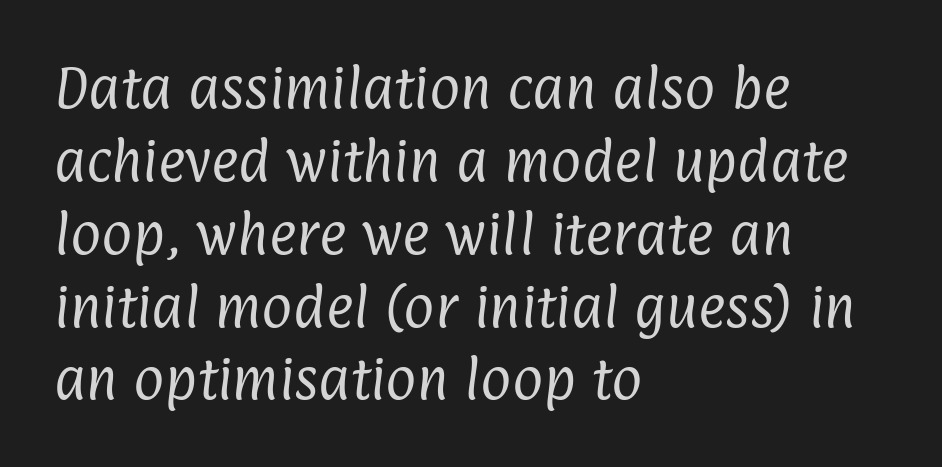
{"serif": "no", "bold": "no", "weight": "regular", "width": "condensed", "stroke_contrast": "low", "x_height": "medium", "monospaced": "no", "underline": "no", "align": "left", "line_spacing": "normal", "line_spacing_ratio": 1.55, "letter_spacing": "normal", "letter_spacing_em": 0.0, "glyph_px": 47}
